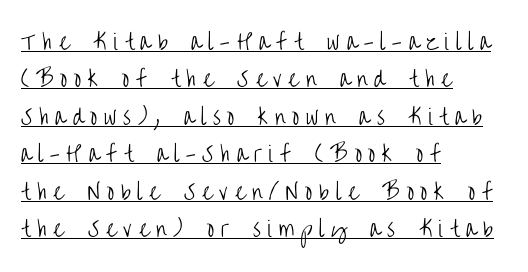
Q: Is the text bold? A: No.
Q: Is the text italic (slanted)? A: No, it is upright.
Q: Is the text underlined? A: Yes.
Q: How is the paragraph aligned? A: Left-aligned.
Q: Is the spacing between letters normal or unusually wide? A: Unusually wide.
